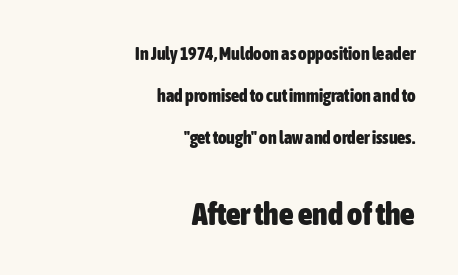
The image shows 32 px heavy, condensed sans-serif type, upright; set right-aligned, loose line spacing (2.34x), normal letter spacing, not underlined; the second (bottom) block is 1.78x larger; low stroke contrast and a medium x-height.
